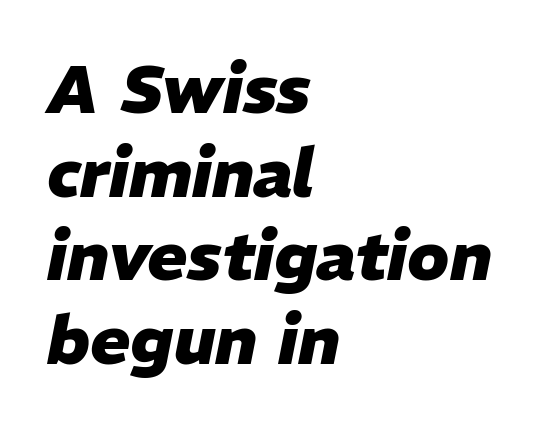
Character widths vary here, with narrow letters taking less room than wide ones. Observe the lean: these are italic letterforms. Leading: standard. The face used here is rendered with its standard letterfit. On the weight axis this lands at bold, roughly 700.
